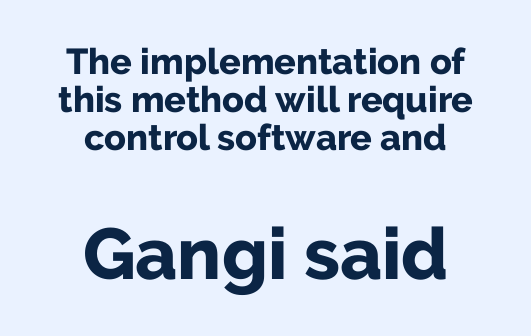
This sample is center-justified, so both line endings float freely. The rendering uses a small line-height, squeezing the rows. Here the designer chose a conventional face with non-uniform glyph widths. Rule under the text: the space is simply empty. Which of the two is more prominent by size? The second, at the bottom.
